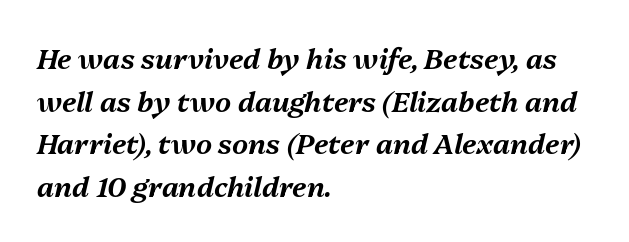
Q: Is the text italic (slanted)? A: Yes, it leans right by about 13 degrees.
Q: Is the text underlined? A: No.
Q: How is the paragraph aligned? A: Left-aligned.
Q: Is the spacing between letters normal or unusually wide? A: Normal.
Q: Is the spacing between lines tight, normal or loose? A: Normal.
Q: Width (condensed, normal, or wide)? A: Normal.
Q: Stroke contrast? A: Medium.
Q: x-height? A: Medium.
Q: Monospaced? A: No.
